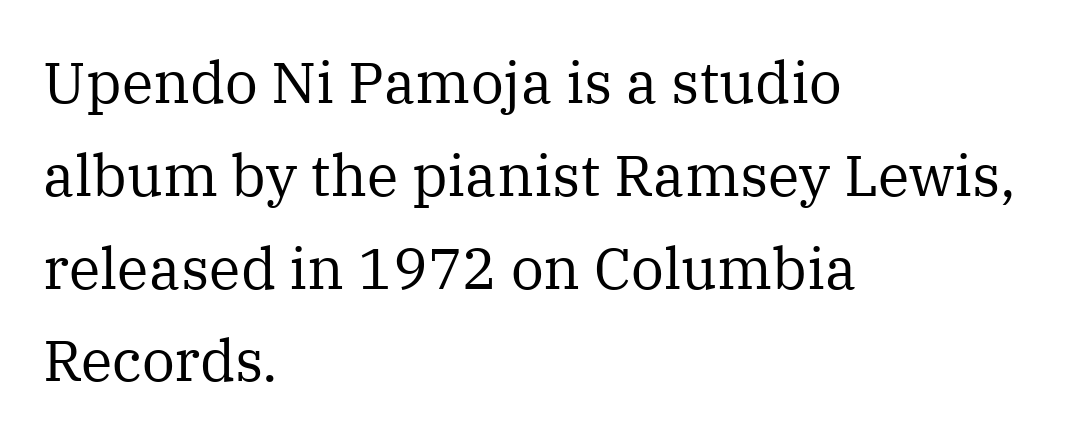
A normal amount of white space separates one row of letters from the next. Caption: face not bold, strokes unweighted. The text was rendered using a seriffed face with decorative stroke endings. The type is set solid horizontally, with unmodified tracking. The passage is arranged the way most books set body copy — flush left.
